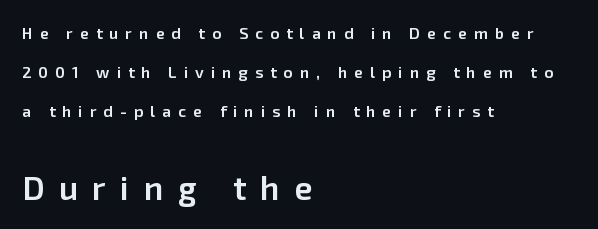
The image shows 33 px semibold sans-serif type, upright; set left-aligned, loose line spacing (2.44x), unusually wide letter spacing (+0.44 em), not underlined; the second (bottom) block is 2.06x larger; low stroke contrast and a medium x-height.
